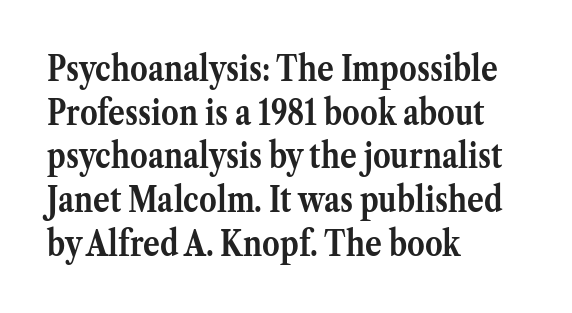
Q: Is the text bold? A: Yes.
Q: Is the text italic (slanted)? A: No, it is upright.
Q: Is the typeface a serif or a sans-serif typeface? A: Serif.
Q: Is the text underlined? A: No.
Q: How is the paragraph aligned? A: Left-aligned.
Q: Is the spacing between letters normal or unusually wide? A: Normal.
Q: Is the spacing between lines tight, normal or loose? A: Normal.
Q: Width (condensed, normal, or wide)? A: Normal.
Q: Stroke contrast? A: Medium.
Q: x-height? A: Medium.
Q: Monospaced? A: No.
